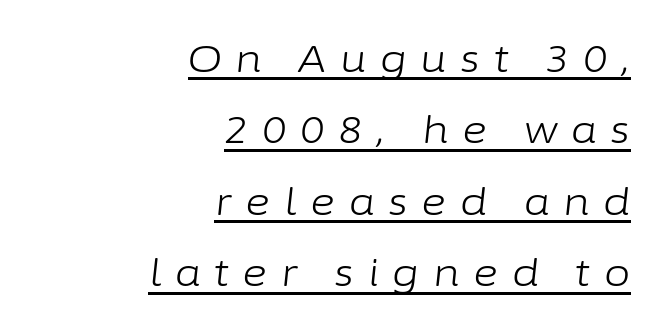
Q: Is the text bold? A: No.
Q: Is the text italic (slanted)? A: Yes, it leans right by about 6 degrees.
Q: Is the text underlined? A: Yes.
Q: How is the paragraph aligned? A: Right-aligned.
Q: Is the spacing between letters normal or unusually wide? A: Unusually wide.
Q: Width (condensed, normal, or wide)? A: Normal.
Q: Stroke contrast? A: Low.
Q: x-height? A: Medium.
Q: Monospaced? A: No.
